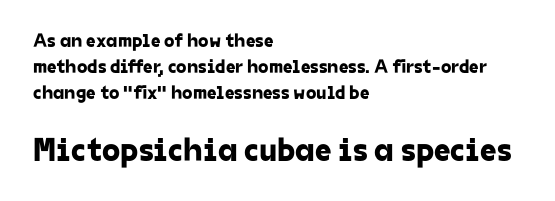
A student would notice the bottom passage is typeset larger than what precedes it. Think of a printed novel: that variable character pitch is what you see here. Is this a sans? Yes — the strokes have no serifs. Caption: multi-line text, flush left, ragged right.
